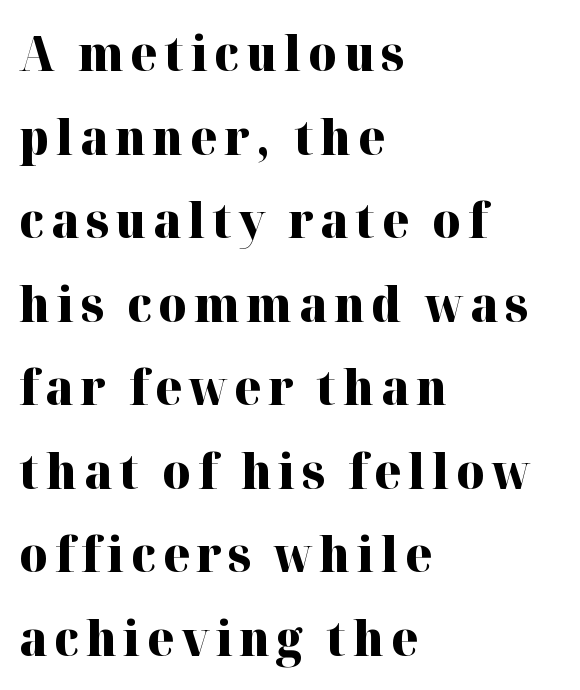
Does the lettering tilt? It doesn't — this is upright. Heavy, bold letterforms. This rendering features lettering with no underline. Left-aligned paragraph, ragged on the right. Character widths vary here, with narrow letters taking less room than wide ones. Does the type have serifs? Yes, each stem ends in a small foot.
